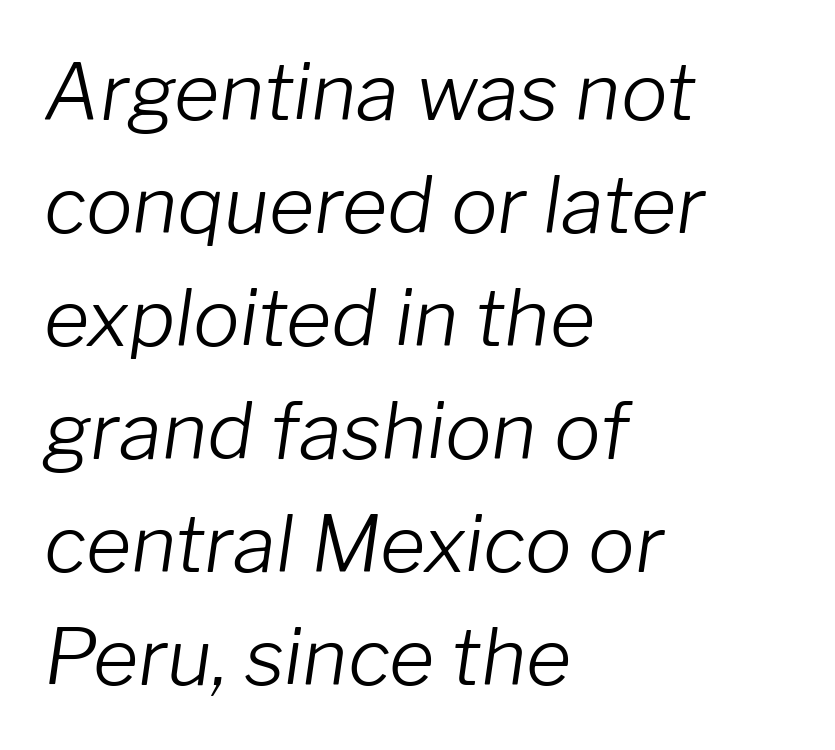
The passage shown stacks its lines at a standard gap. Between one letter and the next there's only the usual sliver of space. Compared with a centered layout, this one pins lines to the left instead. Compared with a typical body face, this is equally light or lighter still. Do the characters align in a grid? No, the font is proportional.
